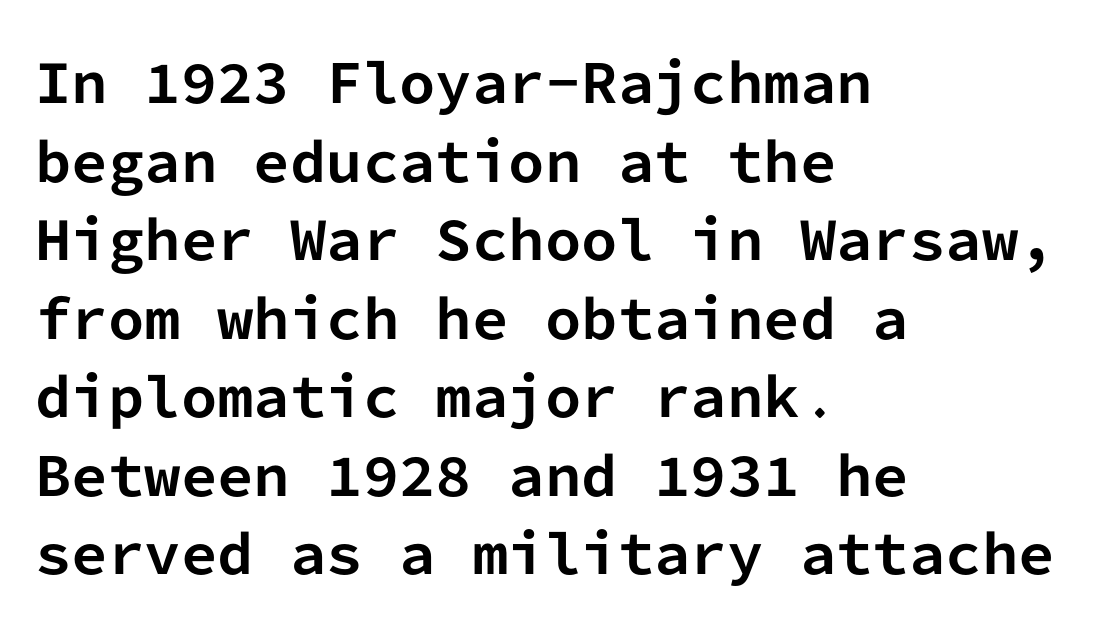
The image shows 52 px bold sans-serif type, upright, monospaced; set left-aligned, normal line spacing (1.51x), normal letter spacing, not underlined; low stroke contrast and a medium x-height.
